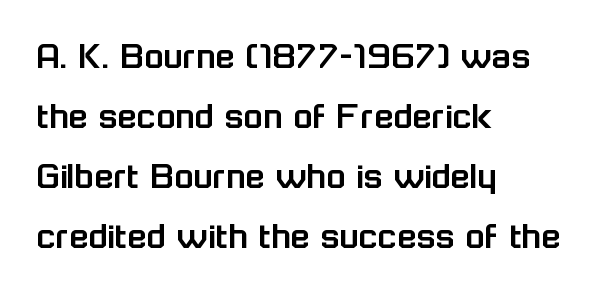
Interline gaps are of average width in this sample. Italic? Not at all — the glyphs are vertical. Each row of text sits above clean, open space. Tracking here is standard; glyphs follow each other at the usual distance. This sample uses a sans-serif face. Looks like regular typesetting: each glyph gets only the width it needs.
